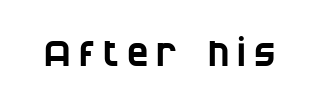
The image shows 36 px condensed sans-serif type; set unusually wide letter spacing (+0.22 em), not underlined; low stroke contrast and a large x-height.
